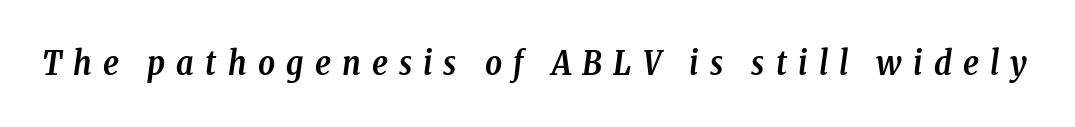
{"serif": "yes", "italic": "yes", "lean": "right", "slant_degrees": 8, "bold": "yes", "weight": "semibold", "width": "condensed", "stroke_contrast": "low", "x_height": "medium", "monospaced": "no", "underline": "no", "letter_spacing": "wide", "letter_spacing_em": 0.34, "glyph_px": 33}
